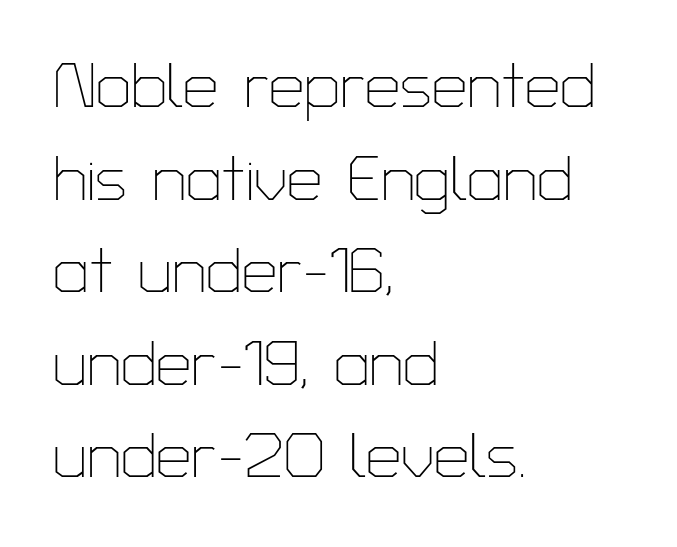
{"serif": "no", "italic": "no", "bold": "no", "weight": "thin", "width": "normal", "stroke_contrast": "low", "x_height": "medium", "monospaced": "no", "underline": "no", "align": "left", "line_spacing": "normal", "line_spacing_ratio": 1.47, "letter_spacing": "normal", "letter_spacing_em": 0.0, "glyph_px": 63}
